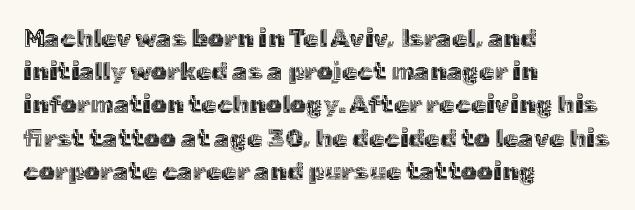
Students, observe: this is what conventionally led text looks like. Look at the tracking — it's just the regular setting, nothing added. The paragraph has a hard left edge and a soft right edge. Check under the words: just untouched page. The lettering holds an erect, upright posture throughout.
